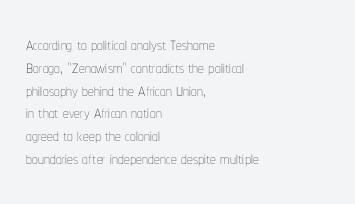
{"italic": "no", "bold": "no", "underline": "no", "align": "left", "line_spacing": "tight", "line_spacing_ratio": 0.99, "letter_spacing": "normal", "letter_spacing_em": 0.0, "glyph_px": 23}
